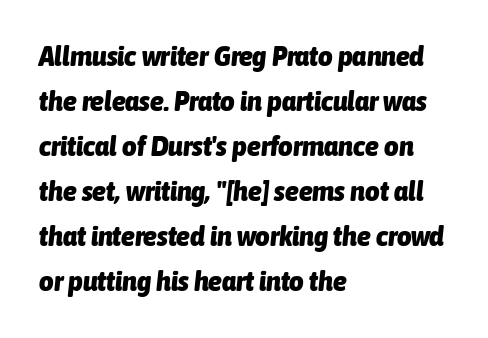
{"italic": "yes", "lean": "right", "slant_degrees": 6, "bold": "yes", "weight": "heavy", "width": "condensed", "stroke_contrast": "low", "x_height": "medium", "monospaced": "no", "underline": "no", "align": "left", "line_spacing": "normal", "line_spacing_ratio": 1.61, "letter_spacing": "normal", "letter_spacing_em": 0.0, "glyph_px": 28}
